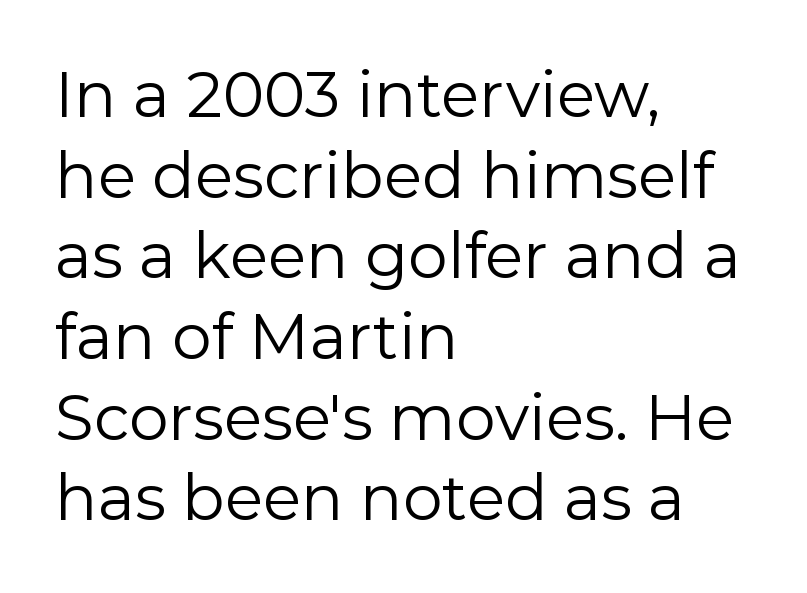
The image shows 63 px regular-weight sans-serif type, upright; set left-aligned, normal line spacing (1.28x), normal letter spacing, not underlined; low stroke contrast and a medium x-height.
